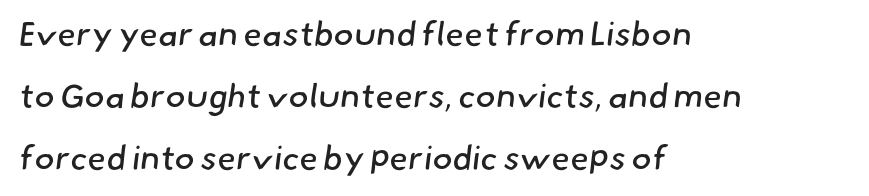
The image shows 34 px regular-weight sans-serif type; set left-aligned, line spacing 1.83x, normal letter spacing, not underlined; low stroke contrast and a small x-height.
